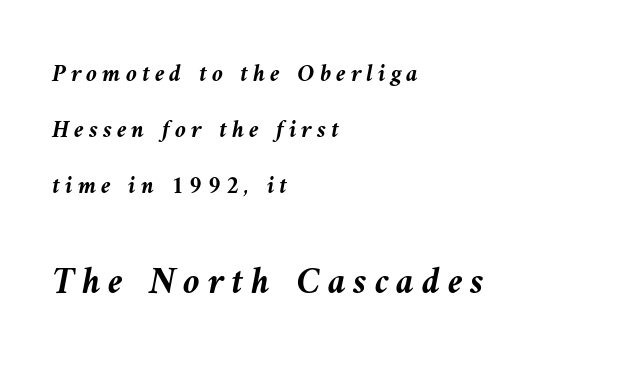
The text block is weighted toward the left margin, trailing off unevenly rightward. The face used here is proportionally spaced, like ordinary book or web type. Only glyphs here, with clear space below each row. Tall strokes in this sample are angled rather than plumb.
